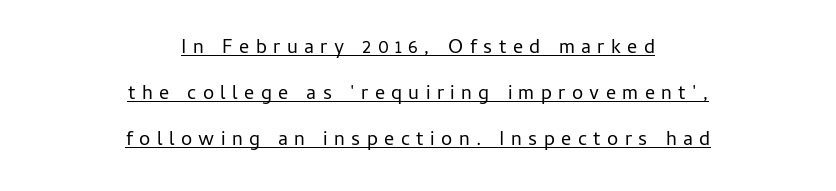
The image shows 20 px text type, upright; set centered, loose line spacing (2.3x), unusually wide letter spacing (+0.32 em), underlined.
